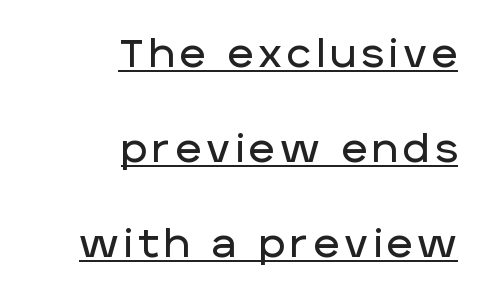
The image shows 39 px sans-serif type, upright; set right-aligned, loose line spacing (2.44x), underlined; low stroke contrast and a large x-height.
